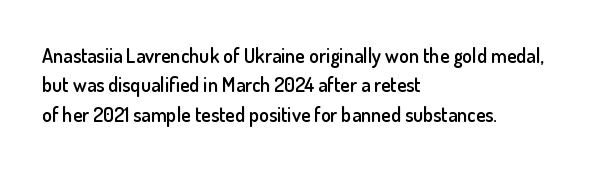
{"italic": "no", "bold": "semi", "underline": "no", "align": "left", "line_spacing": "normal", "line_spacing_ratio": 1.47, "letter_spacing": "normal", "letter_spacing_em": 0.0, "glyph_px": 20}
